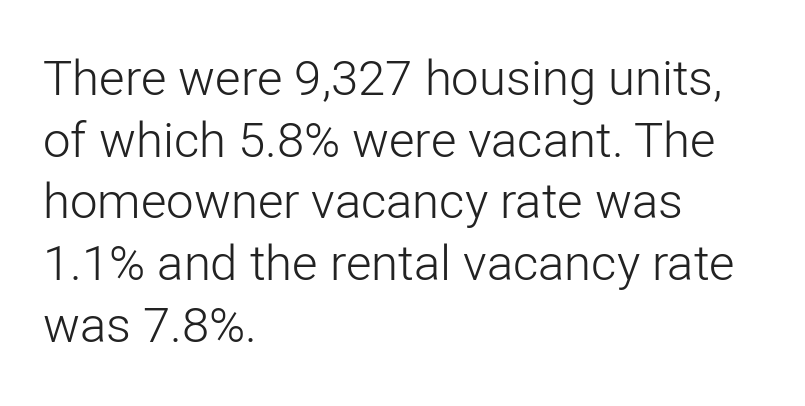
{"serif": "no", "italic": "no", "bold": "no", "weight": "light", "width": "normal", "stroke_contrast": "low", "x_height": "medium", "monospaced": "no", "underline": "no", "align": "left", "line_spacing": "normal", "line_spacing_ratio": 1.26, "letter_spacing": "normal", "letter_spacing_em": 0.0, "glyph_px": 49}
